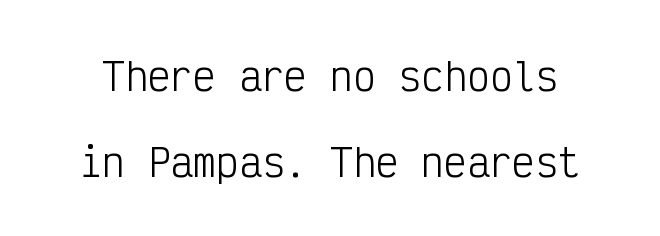
Q: Is the text bold? A: No.
Q: Is the text italic (slanted)? A: No, it is upright.
Q: Is the typeface a serif or a sans-serif typeface? A: Sans-serif.
Q: Is the text underlined? A: No.
Q: Is the spacing between letters normal or unusually wide? A: Normal.
Q: Is the spacing between lines tight, normal or loose? A: Loose.
Q: Width (condensed, normal, or wide)? A: Condensed.
Q: Stroke contrast? A: Low.
Q: x-height? A: Medium.
Q: Monospaced? A: Yes.
